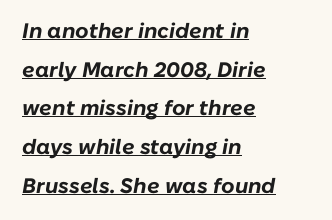
Students, note that the glyphs here touch the page at normal intervals. There's an unmistakable incline to the writing here. Layout note: lines flush left. You can see a thin bar hugging the bottom of the glyphs. A dark, heavy texture on the line: the type is bold.
